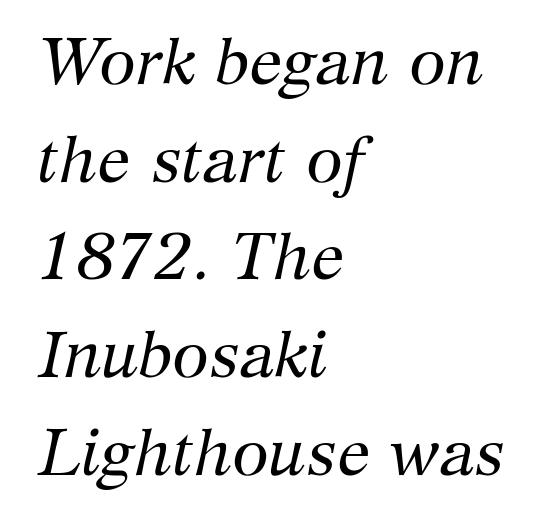
The image shows 66 px regular-weight serif type, italic (leaning right); set left-aligned, normal line spacing (1.48x), normal letter spacing, not underlined; medium stroke contrast and a medium x-height.
